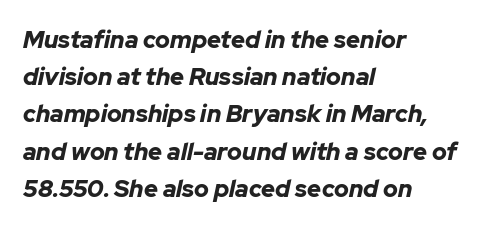
{"italic": "yes", "lean": "right", "slant_degrees": 12, "bold": "yes", "underline": "no", "align": "left", "line_spacing": "normal", "line_spacing_ratio": 1.55, "letter_spacing": "normal", "letter_spacing_em": 0.0, "glyph_px": 24}
